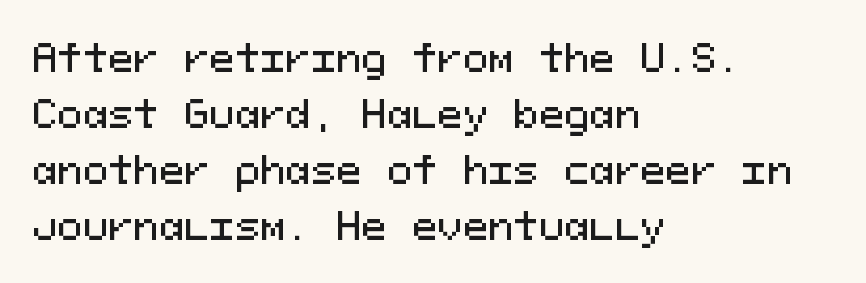
{"serif": "no", "italic": "no", "width": "normal", "stroke_contrast": "medium", "x_height": "medium", "monospaced": "yes", "underline": "no", "align": "left", "line_spacing": "normal", "line_spacing_ratio": 1.47, "letter_spacing": "normal", "letter_spacing_em": 0.0, "glyph_px": 38}
